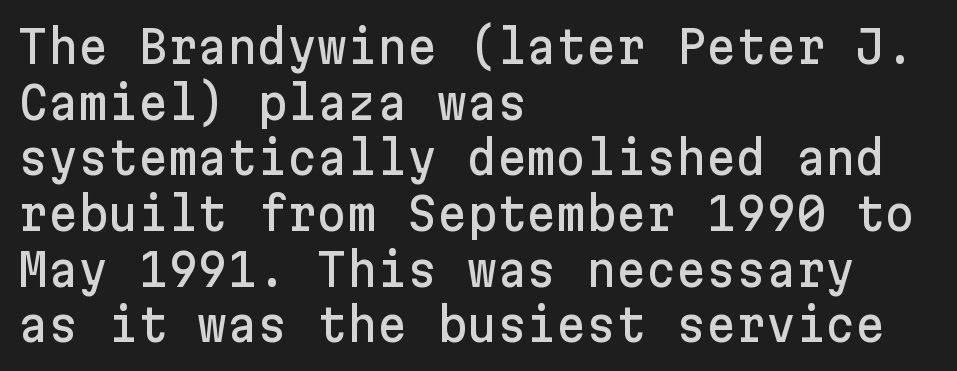
{"serif": "no", "italic": "no", "width": "normal", "stroke_contrast": "low", "x_height": "medium", "underline": "no", "align": "left", "line_spacing_ratio": 1.21, "letter_spacing": "normal", "letter_spacing_em": 0.0, "glyph_px": 46}
